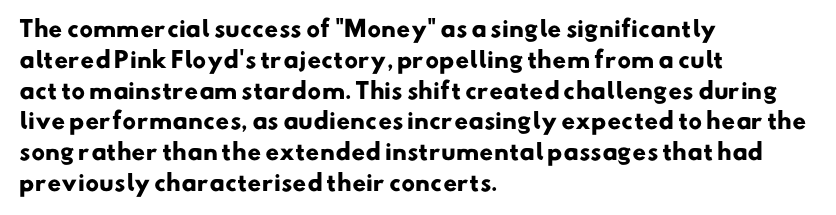
{"bold": "yes", "underline": "no", "align": "left", "line_spacing": "normal", "line_spacing_ratio": 1.4, "letter_spacing": "normal", "letter_spacing_em": 0.0, "glyph_px": 22}
